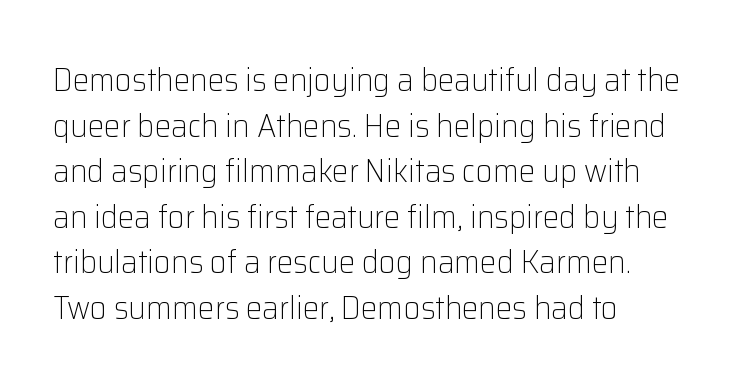
Q: Is the text bold? A: No.
Q: Is the text italic (slanted)? A: No, it is upright.
Q: Is the typeface a serif or a sans-serif typeface? A: Sans-serif.
Q: Is the text underlined? A: No.
Q: Is the spacing between letters normal or unusually wide? A: Normal.
Q: Is the spacing between lines tight, normal or loose? A: Normal.
Q: Width (condensed, normal, or wide)? A: Normal.
Q: Stroke contrast? A: Low.
Q: x-height? A: Medium.
Q: Monospaced? A: No.
